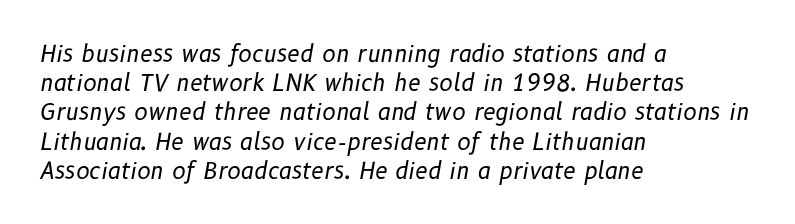
The image shows 23 px text type, italic (leaning right); set left-aligned, normal line spacing (1.27x), normal letter spacing, not underlined.
